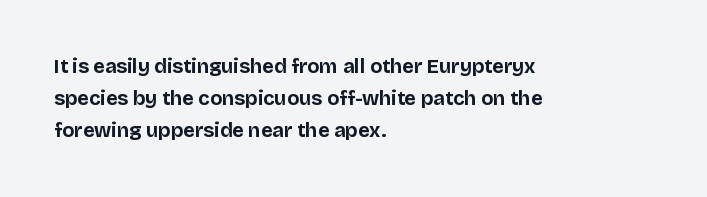
Q: Is the text bold? A: Yes.
Q: Is the text italic (slanted)? A: No, it is upright.
Q: Is the text underlined? A: No.
Q: How is the paragraph aligned? A: Left-aligned.
Q: Is the spacing between letters normal or unusually wide? A: Normal.
Q: Is the spacing between lines tight, normal or loose? A: Normal.
